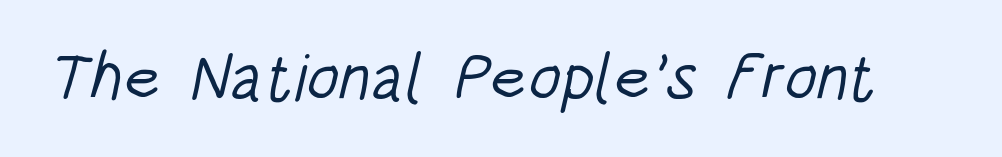
Q: Is the text bold? A: No.
Q: Is the typeface a serif or a sans-serif typeface? A: Sans-serif.
Q: Is the text underlined? A: No.
Q: Is the spacing between letters normal or unusually wide? A: Normal.
Q: Width (condensed, normal, or wide)? A: Condensed.
Q: Stroke contrast? A: Low.
Q: x-height? A: Large.
Q: Monospaced? A: No.
